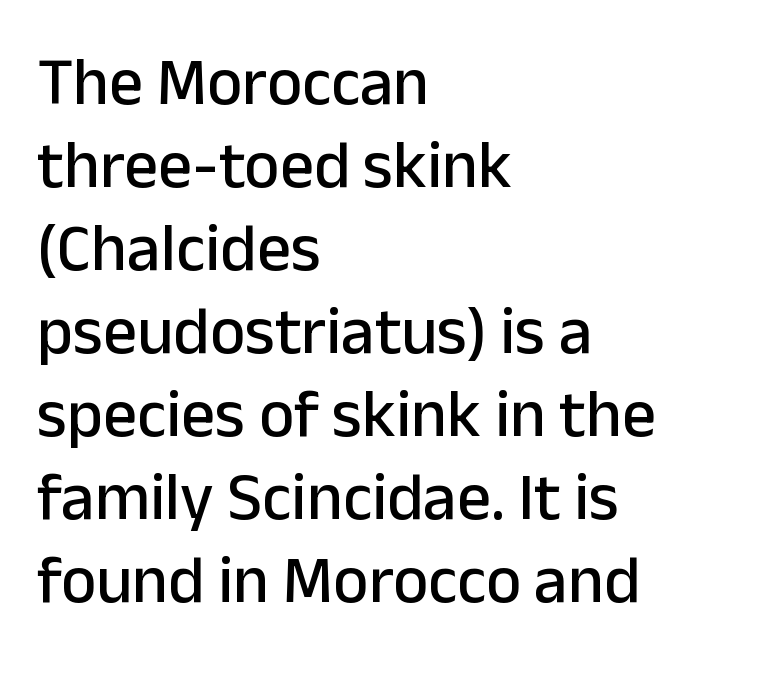
{"serif": "no", "italic": "no", "width": "normal", "stroke_contrast": "low", "x_height": "medium", "monospaced": "no", "underline": "no", "align": "left", "line_spacing_ratio": 1.24, "letter_spacing": "normal", "letter_spacing_em": 0.0, "glyph_px": 67}
